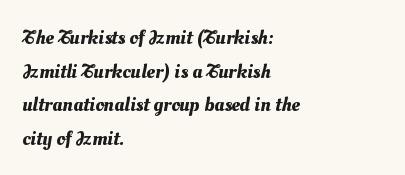
The image shows 21 px text type; set left-aligned, normal line spacing (1.6x), normal letter spacing, not underlined.
